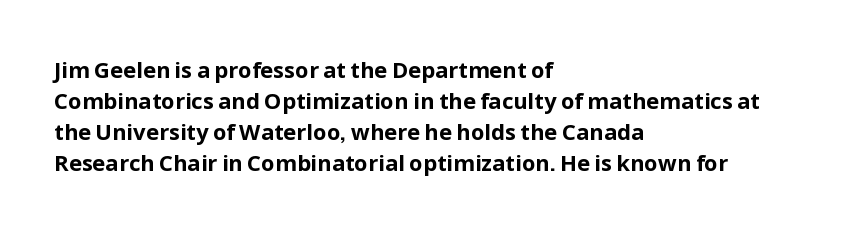
{"italic": "no", "bold": "yes", "underline": "no", "align": "left", "line_spacing": "normal", "line_spacing_ratio": 1.41, "letter_spacing": "normal", "letter_spacing_em": 0.0, "glyph_px": 22}
